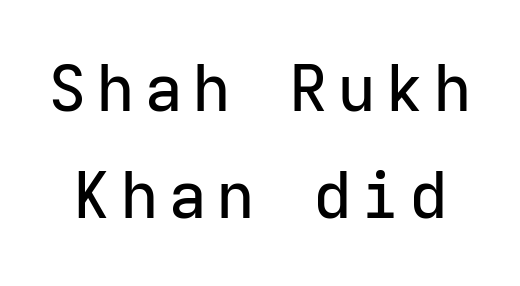
{"serif": "no", "italic": "no", "width": "normal", "stroke_contrast": "low", "x_height": "medium", "monospaced": "yes", "underline": "no", "line_spacing": "normal", "line_spacing_ratio": 1.65, "glyph_px": 65}
